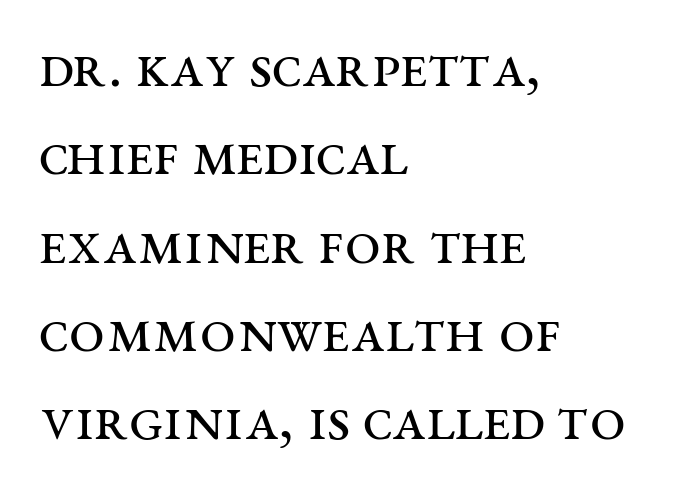
{"serif": "yes", "italic": "no", "bold": "no", "weight": "regular", "width": "wide", "stroke_contrast": "medium", "x_height": "large", "monospaced": "no", "underline": "no", "align": "left", "line_spacing": "normal", "line_spacing_ratio": 1.38, "letter_spacing": "normal", "letter_spacing_em": 0.0, "glyph_px": 64}
